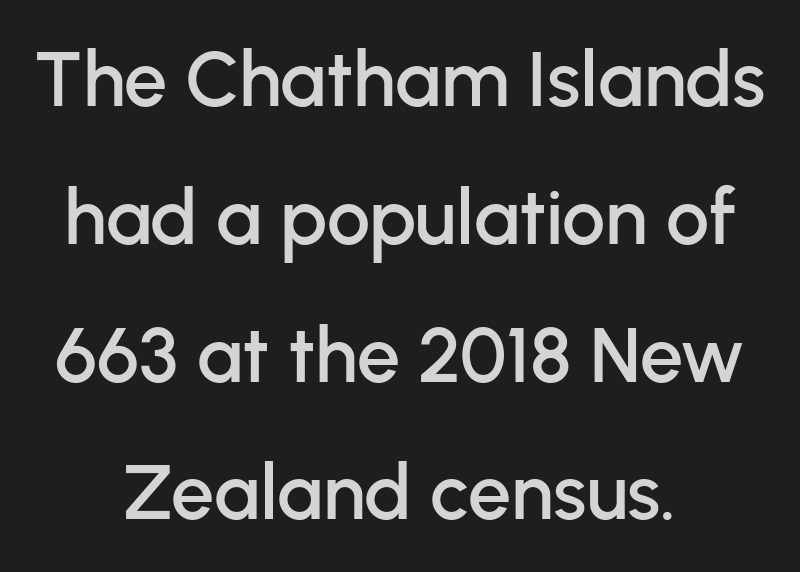
The image shows 77 px sans-serif type, upright; set centered, line spacing 1.79x, normal letter spacing, not underlined; low stroke contrast and a medium x-height.
